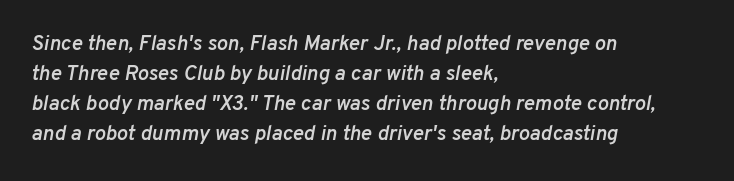
Q: Is the text bold? A: Semi-bold.
Q: Is the text italic (slanted)? A: Yes, it leans right by about 10 degrees.
Q: Is the text underlined? A: No.
Q: How is the paragraph aligned? A: Left-aligned.
Q: Is the spacing between letters normal or unusually wide? A: Normal.
Q: Is the spacing between lines tight, normal or loose? A: Normal.
